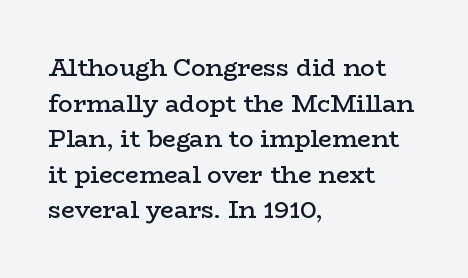
Q: Is the text bold? A: Semi-bold.
Q: Is the text italic (slanted)? A: No, it is upright.
Q: Is the text underlined? A: No.
Q: How is the paragraph aligned? A: Left-aligned.
Q: Is the spacing between letters normal or unusually wide? A: Normal.
Q: Is the spacing between lines tight, normal or loose? A: Normal.
